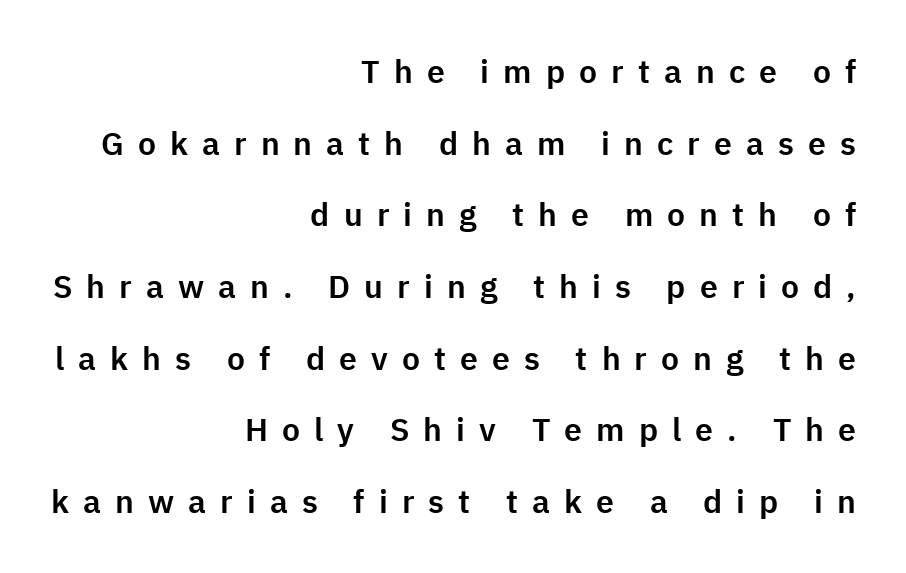
{"serif": "no", "italic": "no", "width": "normal", "stroke_contrast": "low", "x_height": "medium", "monospaced": "no", "underline": "no", "align": "right", "line_spacing": "loose", "line_spacing_ratio": 2.24, "letter_spacing": "wide", "letter_spacing_em": 0.44, "glyph_px": 32}
